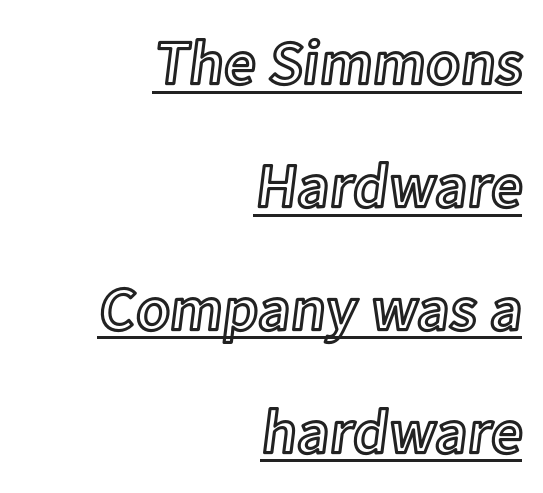
The image shows 63 px text type; set right-aligned, loose line spacing (1.95x), normal letter spacing, underlined; a medium x-height.
